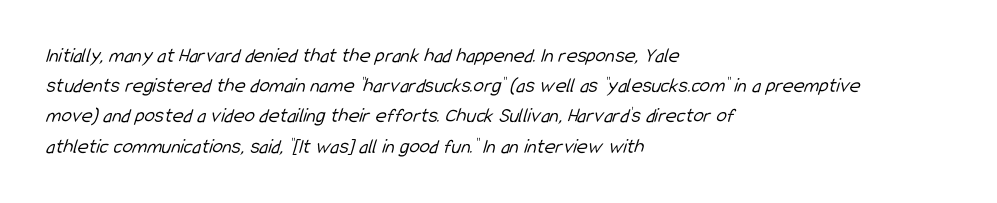
Quick note: interline space is typical. No heavy texture on the line: the type isn't bold. In CSS terms this would be text-align: left. The tracking reads as untouched default to a designer's eye. The string is rendered with underlining switched off.
